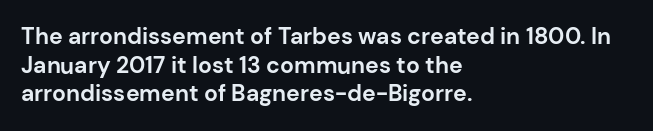
The image shows 23 px bold type, upright; set left-aligned, line spacing 1.24x, normal letter spacing, not underlined.
